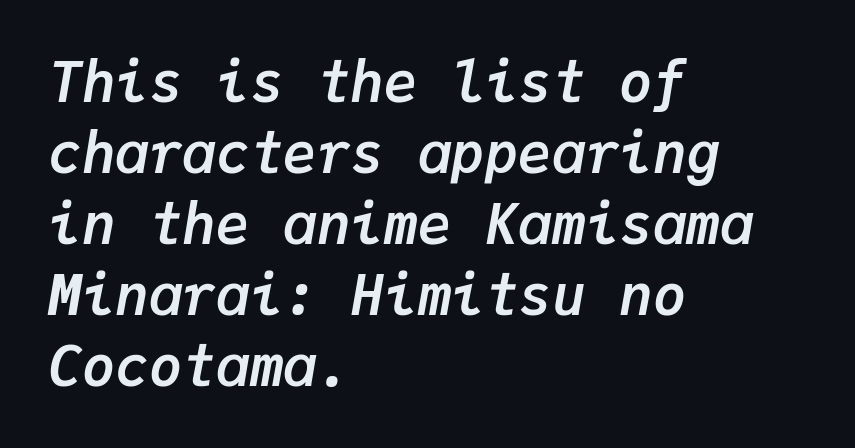
Q: Is the text bold? A: Yes.
Q: Is the text italic (slanted)? A: Yes, it leans right by about 9 degrees.
Q: Is the text underlined? A: No.
Q: How is the paragraph aligned? A: Left-aligned.
Q: Is the spacing between letters normal or unusually wide? A: Normal.
Q: Is the spacing between lines tight, normal or loose? A: Normal.
Q: Width (condensed, normal, or wide)? A: Normal.
Q: Stroke contrast? A: Low.
Q: x-height? A: Medium.
Q: Monospaced? A: Yes.
